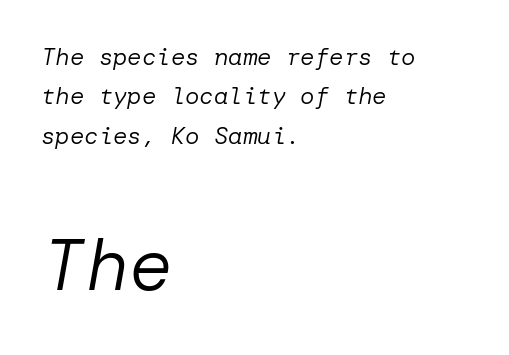
The glyphs look as if they've been sheared to an angle. Caption: standard tracking, unaltered. The rows are spaced the way most documents space them. Notice how the passage keeps a crisp vertical edge on the left only. The following chunk of copy outweighs the initial chunk in type size.
